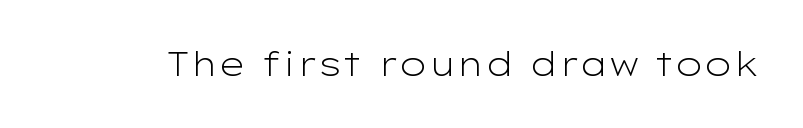
{"serif": "no", "italic": "no", "bold": "no", "weight": "light", "width": "wide", "stroke_contrast": "low", "x_height": "medium", "monospaced": "no", "underline": "no", "letter_spacing": "normal", "letter_spacing_em": 0.0, "glyph_px": 33}
